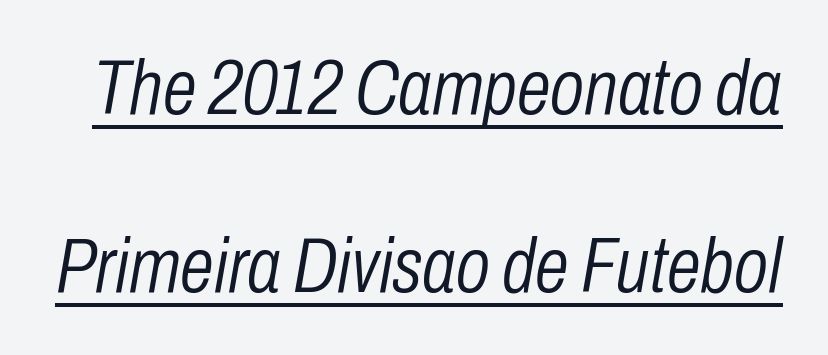
{"italic": "yes", "lean": "right", "slant_degrees": 10, "bold": "no", "weight": "light", "width": "condensed", "stroke_contrast": "low", "x_height": "medium", "monospaced": "no", "underline": "yes", "line_spacing": "loose", "line_spacing_ratio": 2.31, "letter_spacing": "normal", "letter_spacing_em": 0.0, "glyph_px": 77}
